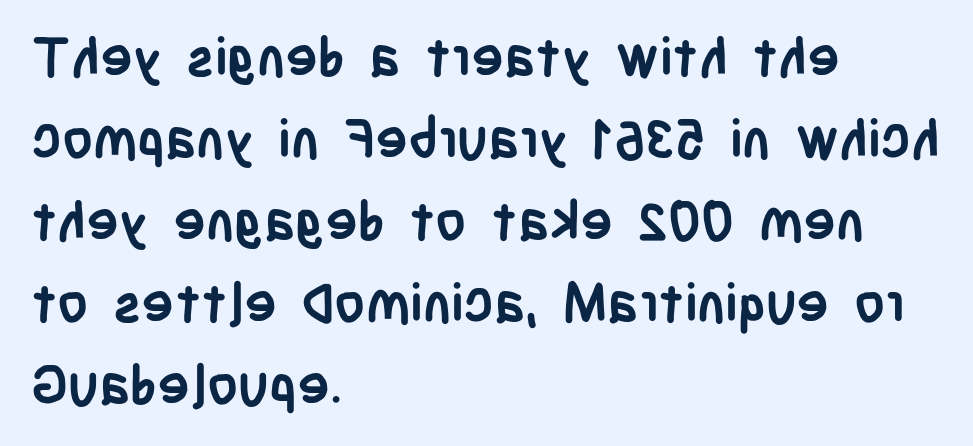
Line spacing here is normal. A typesetter would call this proportional, since set widths differ per character. Any mark beneath the type? The region is blank. Does the type have serifs? No, each stem ends abruptly.
